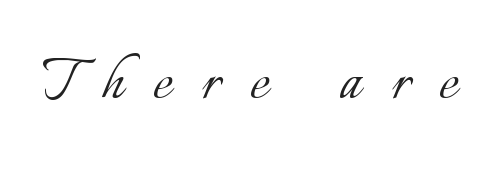
{"bold": "no", "weight": "light", "width": "normal", "stroke_contrast": "low", "x_height": "small", "monospaced": "no", "underline": "no", "letter_spacing": "wide", "letter_spacing_em": 0.42, "glyph_px": 71}
